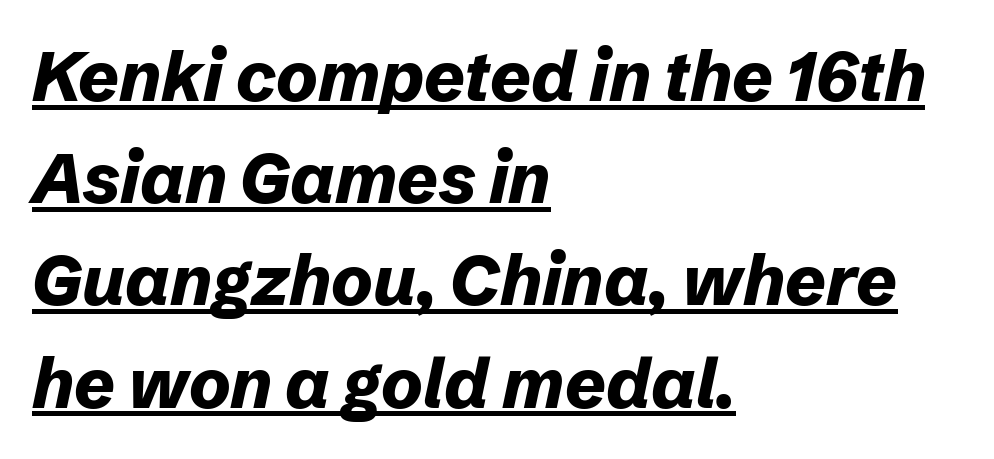
The image shows 70 px bold type, italic (leaning right); set left-aligned, normal line spacing (1.46x), normal letter spacing, underlined; low stroke contrast and a medium x-height.
